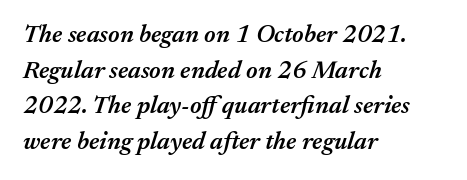
Q: Is the text bold? A: Semi-bold.
Q: Is the text italic (slanted)? A: Yes, it leans right by about 17 degrees.
Q: Is the text underlined? A: No.
Q: How is the paragraph aligned? A: Left-aligned.
Q: Is the spacing between letters normal or unusually wide? A: Normal.
Q: Is the spacing between lines tight, normal or loose? A: Normal.
